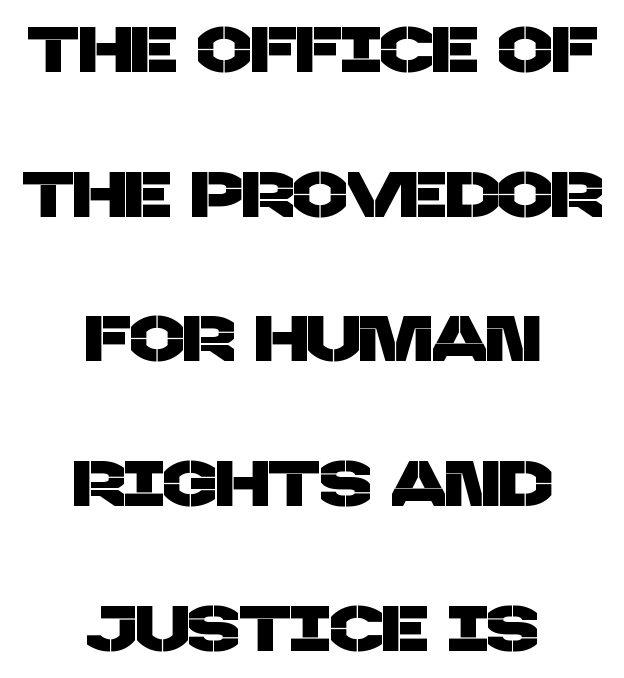
Q: Is the typeface a serif or a sans-serif typeface? A: Sans-serif.
Q: Is the text underlined? A: No.
Q: How is the paragraph aligned? A: Centered.
Q: Is the spacing between letters normal or unusually wide? A: Normal.
Q: Is the spacing between lines tight, normal or loose? A: Loose.
Q: Width (condensed, normal, or wide)? A: Normal.
Q: Stroke contrast? A: Low.
Q: x-height? A: Large.
Q: Monospaced? A: No.
